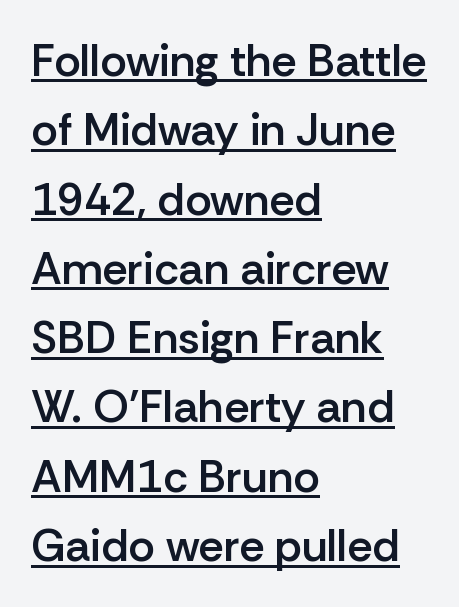
Honestly, the row spacing looks completely unremarkable. Notice the strokes are somewhat thickened but not fully heavy: this is a semibold. The designer went with a sans here, leaving each stem footless. It's the straight-up-and-down kind of type.
